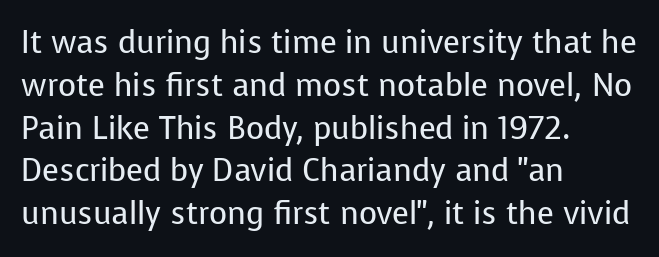
{"serif": "no", "italic": "no", "bold": "no", "weight": "regular", "width": "normal", "stroke_contrast": "low", "x_height": "medium", "monospaced": "no", "underline": "no", "align": "left", "line_spacing": "normal", "line_spacing_ratio": 1.38, "letter_spacing": "normal", "letter_spacing_em": 0.0, "glyph_px": 31}
